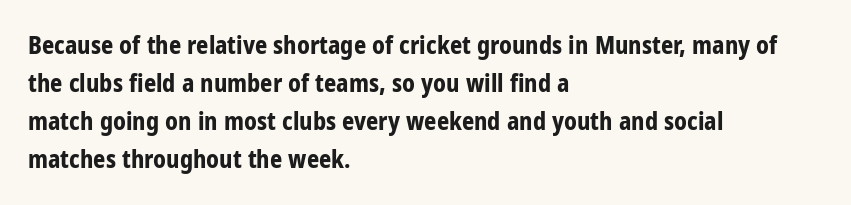
Q: Is the text bold? A: Yes.
Q: Is the text italic (slanted)? A: No, it is upright.
Q: Is the text underlined? A: No.
Q: How is the paragraph aligned? A: Left-aligned.
Q: Is the spacing between letters normal or unusually wide? A: Normal.
Q: Is the spacing between lines tight, normal or loose? A: Normal.
